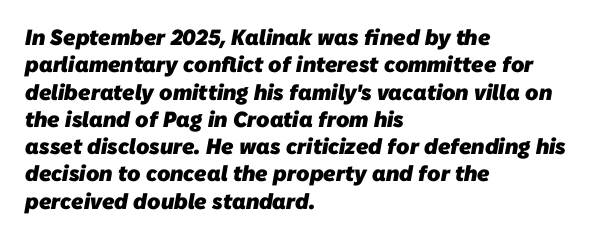
The image shows 22 px bold type; set left-aligned, line spacing 1.24x, normal letter spacing, not underlined.
